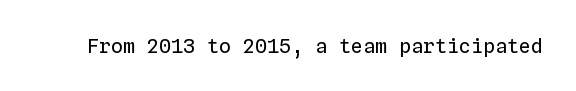
Posture: upright roman. Short note: letters normally spaced. The weight would be labelled regular, book, light, or lighter still. Lines of text with bare space underneath.
